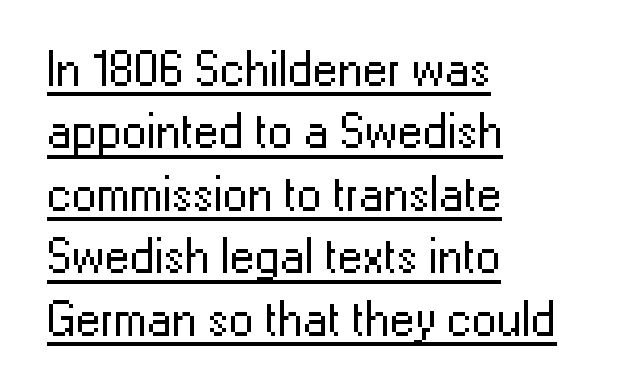
{"serif": "no", "italic": "no", "bold": "no", "weight": "regular", "width": "normal", "stroke_contrast": "low", "x_height": "medium", "monospaced": "no", "underline": "yes", "align": "left", "line_spacing": "normal", "line_spacing_ratio": 1.25, "letter_spacing": "normal", "letter_spacing_em": 0.0, "glyph_px": 50}
